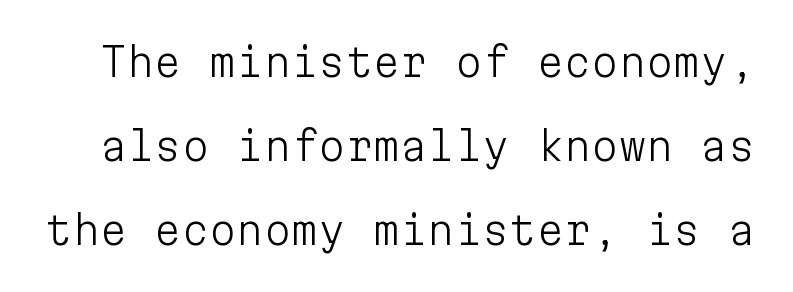
No italicization has been applied; the sample stays upright. Glyph-to-glyph distance matches everyday printed text. No word sits above an underline. The space between consecutive lines is lavish. Fixed-width glyphs throughout — classic coding-font behaviour. Grotesque or geometric, the face here clearly has no serifs.
